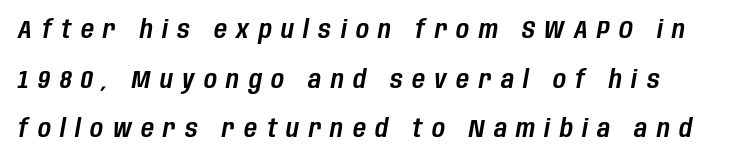
Tracking value appears strongly positive — letters spread wide. The axis of the letterforms is tilted away from vertical. Underlining? Definitely not there. In terms of leading, this rendering errs on the spacious side.
